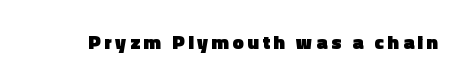
The image shows 20 px bold type, upright; set not underlined.
